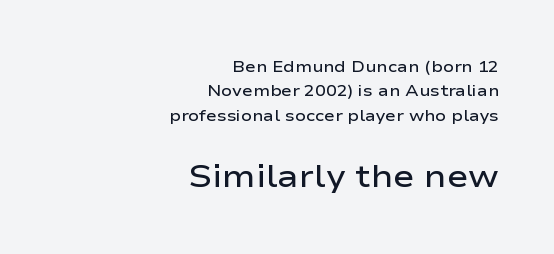
The image shows 32 px semibold, wide sans-serif type, upright; set right-aligned, normal line spacing (1.52x), normal letter spacing, not underlined; the second (bottom) block is 2.0x larger; low stroke contrast and a medium x-height.
